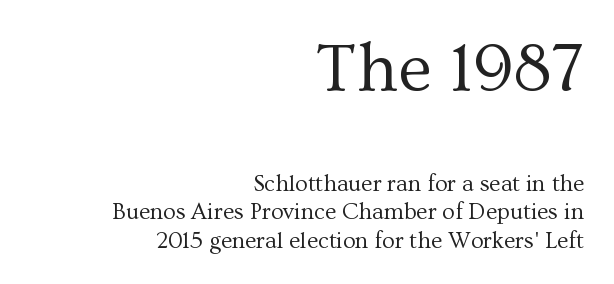
{"serif": "yes", "italic": "no", "bold": "no", "weight": "regular", "width": "normal", "stroke_contrast": "medium", "x_height": "medium", "monospaced": "no", "underline": "no", "align": "right", "line_spacing_ratio": 1.24, "letter_spacing": "normal", "letter_spacing_em": 0.0, "larger_block": "first", "size_ratio": 3.0, "glyph_px": 69}
